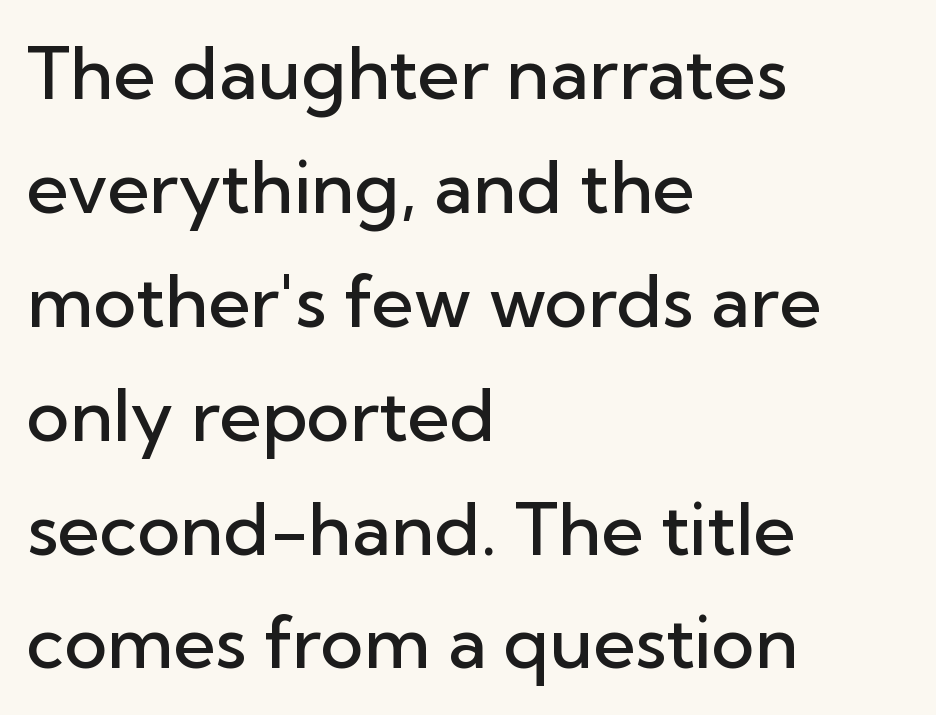
Q: Is the text bold? A: Semi-bold.
Q: Is the text italic (slanted)? A: No, it is upright.
Q: Is the typeface a serif or a sans-serif typeface? A: Sans-serif.
Q: Is the text underlined? A: No.
Q: How is the paragraph aligned? A: Left-aligned.
Q: Is the spacing between letters normal or unusually wide? A: Normal.
Q: Is the spacing between lines tight, normal or loose? A: Normal.
Q: Width (condensed, normal, or wide)? A: Normal.
Q: Stroke contrast? A: Low.
Q: x-height? A: Medium.
Q: Monospaced? A: No.
